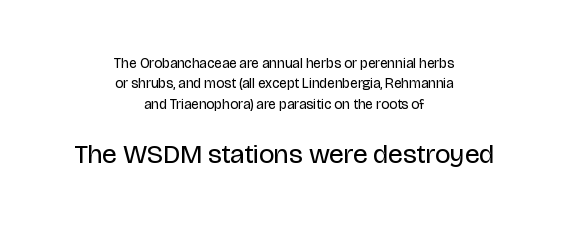
{"italic": "no", "bold": "no", "underline": "no", "align": "center", "line_spacing": "normal", "line_spacing_ratio": 1.46, "letter_spacing": "normal", "letter_spacing_em": 0.0, "larger_block": "second", "size_ratio": 1.93, "glyph_px": 27}
